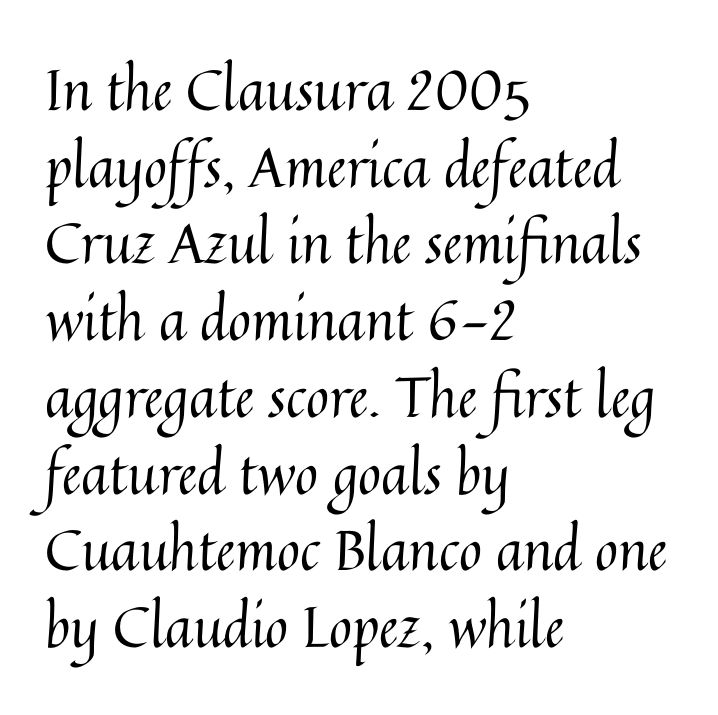
Q: Is the text bold? A: No.
Q: Is the text underlined? A: No.
Q: How is the paragraph aligned? A: Left-aligned.
Q: Is the spacing between letters normal or unusually wide? A: Normal.
Q: Is the spacing between lines tight, normal or loose? A: Normal.
Q: Width (condensed, normal, or wide)? A: Normal.
Q: Stroke contrast? A: Medium.
Q: x-height? A: Medium.
Q: Monospaced? A: No.
